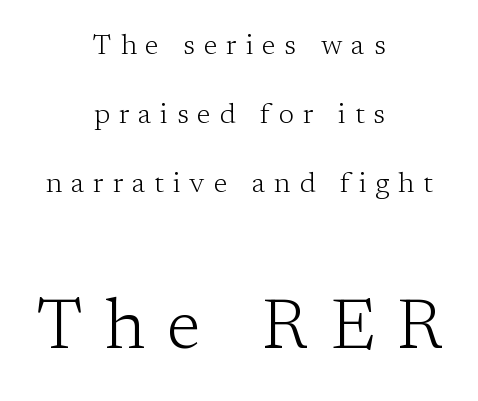
Q: Is the text bold? A: No.
Q: Is the text italic (slanted)? A: No, it is upright.
Q: Is the typeface a serif or a sans-serif typeface? A: Serif.
Q: Is the text underlined? A: No.
Q: How is the paragraph aligned? A: Centered.
Q: Is the spacing between letters normal or unusually wide? A: Unusually wide.
Q: Is the spacing between lines tight, normal or loose? A: Loose.
Q: Which block of text is set in a larger size, the first (top) or the second (bottom)? A: The second (bottom) one.
Q: Width (condensed, normal, or wide)? A: Normal.
Q: Stroke contrast? A: Low.
Q: x-height? A: Medium.
Q: Monospaced? A: No.
